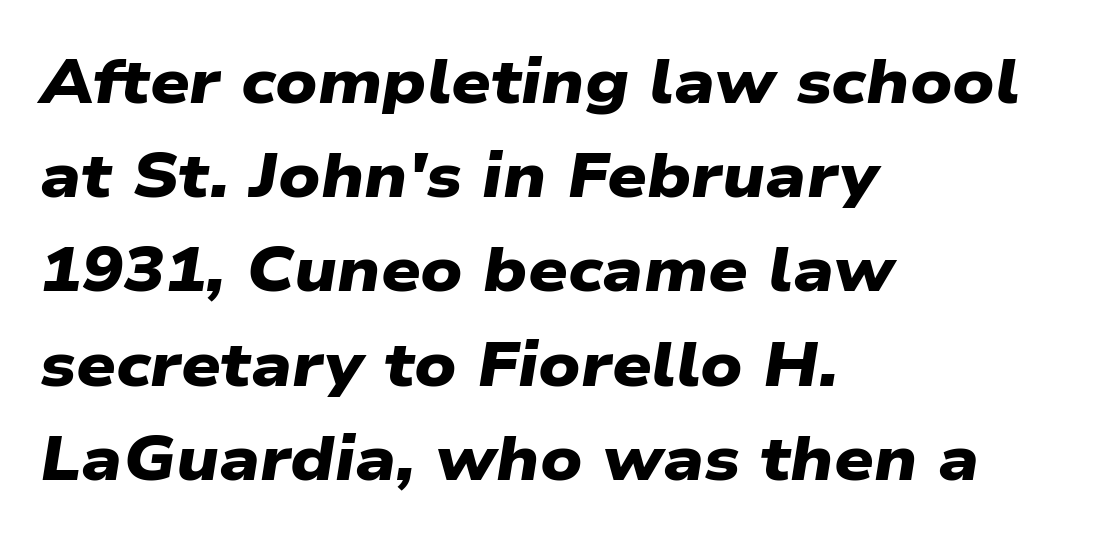
The lines sit at an ordinary, default distance from one another. Nobody drew a line under any word here. Looks like regular typesetting: each glyph gets only the width it needs. Letter spacing: default.
